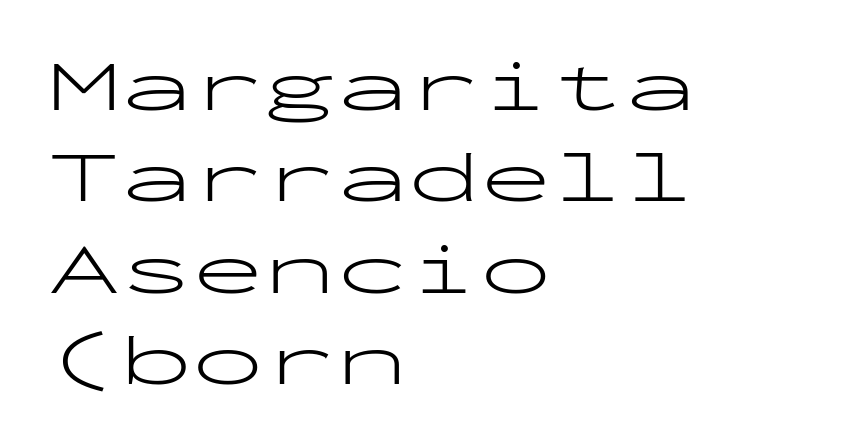
In terms of leading, this rendering sits right in the middle. This is not heavy type; no bold has been used. Tracking here is standard; glyphs follow each other at the usual distance. Check the space under the baseline: it is left empty. The letters stand straight up with perfectly vertical stems.
